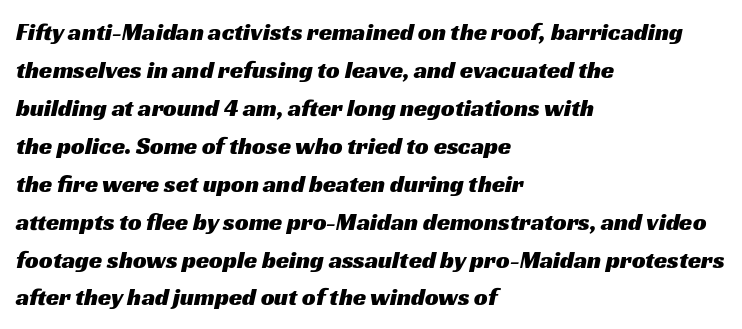
The image shows 24 px text type; set left-aligned, normal line spacing (1.58x), normal letter spacing, not underlined.
